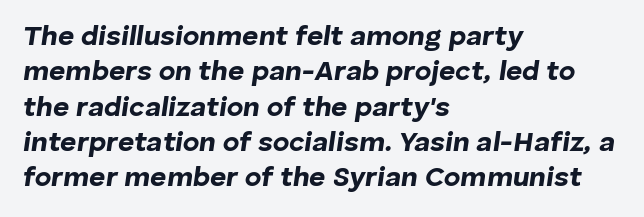
{"italic": "yes", "lean": "right", "slant_degrees": 8, "bold": "yes", "weight": "bold", "width": "normal", "stroke_contrast": "low", "x_height": "medium", "monospaced": "no", "underline": "no", "align": "left", "line_spacing": "normal", "line_spacing_ratio": 1.26, "letter_spacing": "normal", "letter_spacing_em": 0.0, "glyph_px": 28}
